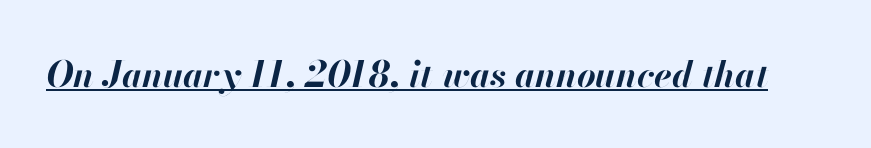
Q: Is the text bold? A: Yes.
Q: Is the text italic (slanted)? A: Yes, it leans right by about 13 degrees.
Q: Is the text underlined? A: Yes.
Q: Is the spacing between letters normal or unusually wide? A: Normal.
Q: Width (condensed, normal, or wide)? A: Normal.
Q: Stroke contrast? A: High.
Q: x-height? A: Small.
Q: Monospaced? A: No.
